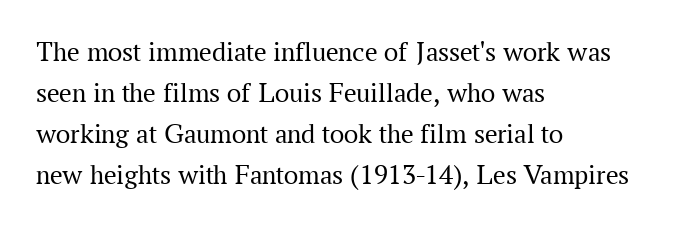
{"serif": "yes", "italic": "no", "bold": "no", "weight": "regular", "width": "normal", "stroke_contrast": "medium", "x_height": "medium", "monospaced": "no", "underline": "no", "align": "left", "line_spacing": "normal", "line_spacing_ratio": 1.46, "letter_spacing": "normal", "letter_spacing_em": 0.0, "glyph_px": 28}
